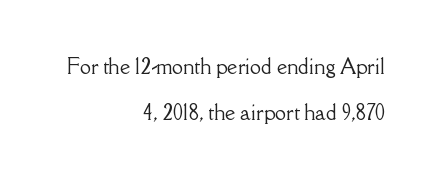
Q: Is the text italic (slanted)? A: No, it is upright.
Q: Is the text underlined? A: No.
Q: How is the paragraph aligned? A: Right-aligned.
Q: Is the spacing between letters normal or unusually wide? A: Normal.
Q: Is the spacing between lines tight, normal or loose? A: Loose.
